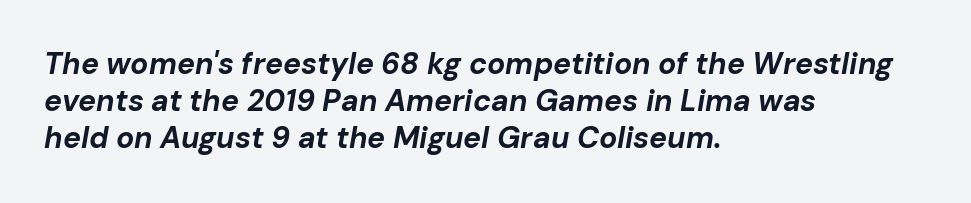
The image shows 30 px bold type, italic (leaning right); set left-aligned, line spacing 1.24x, normal letter spacing, not underlined; low stroke contrast and a medium x-height.
